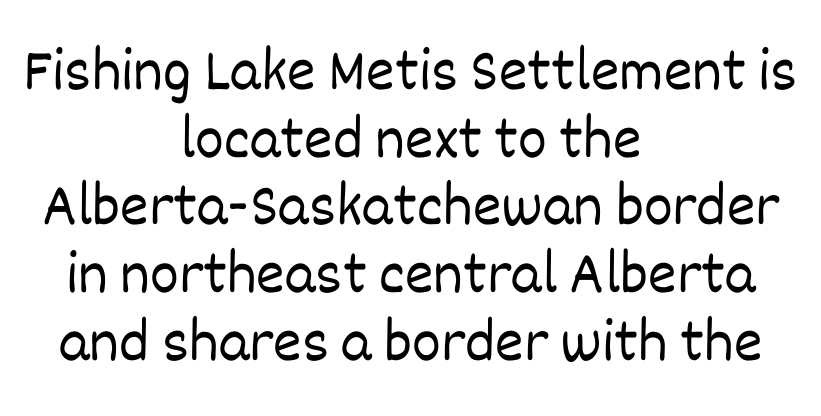
Stems here are at most as thick as an everyday book face. Lines of text with bare space underneath. The letters stand straight up with perfectly vertical stems. Do the characters align in a grid? No, the font is proportional. The passage shown stacks its lines with hardly any gap. This rendering leaves character spacing at its baseline value.
